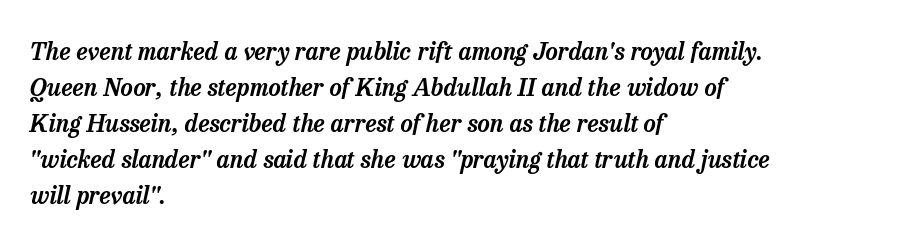
Regular leading. Left-aligned paragraph, ragged on the right. Rendered with sloped, italic letterforms. The gap between lines stays unmarked. What stands out about the letter spacing? Nothing — it is the standard amount.
